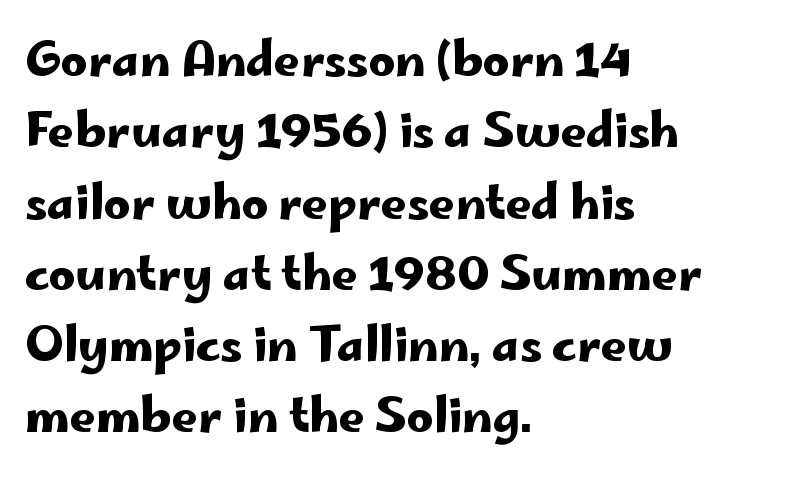
{"serif": "no", "italic": "no", "width": "wide", "stroke_contrast": "low", "x_height": "small", "monospaced": "no", "underline": "no", "align": "left", "line_spacing": "normal", "line_spacing_ratio": 1.55, "letter_spacing": "normal", "letter_spacing_em": 0.0, "glyph_px": 46}
